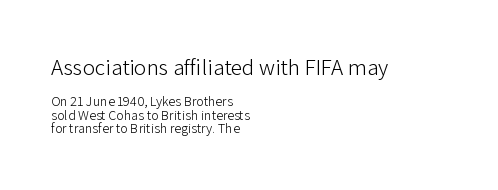
Q: Is the text bold? A: No.
Q: Is the text italic (slanted)? A: No, it is upright.
Q: Is the text underlined? A: No.
Q: How is the paragraph aligned? A: Left-aligned.
Q: Is the spacing between letters normal or unusually wide? A: Normal.
Q: Is the spacing between lines tight, normal or loose? A: Tight.
Q: Which block of text is set in a larger size, the first (top) or the second (bottom)? A: The first (top) one.
